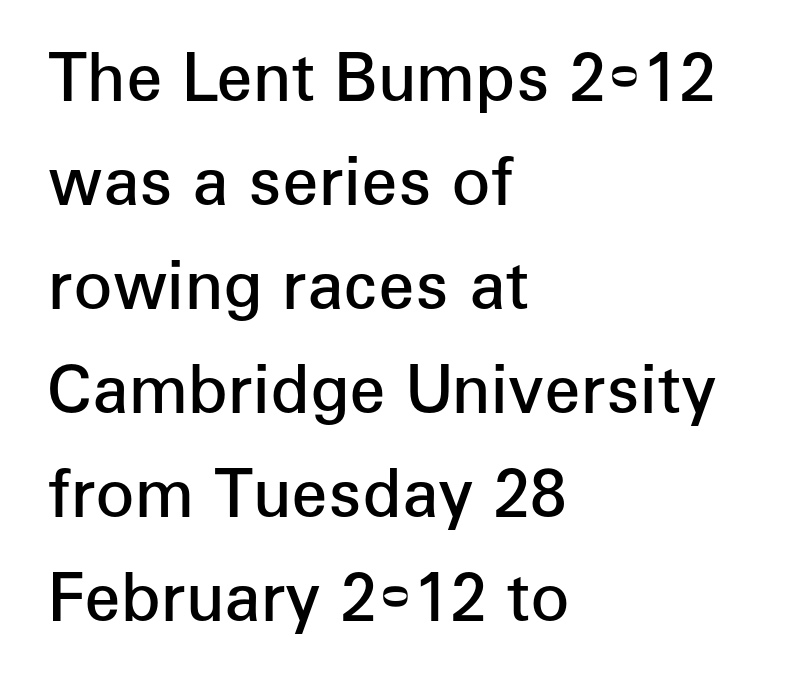
The vertical gap from one line to the next is medium. No italicization has been applied; the sample stays upright. Think of a printed novel: that variable character pitch is what you see here. Between one letter and the next there's only the usual sliver of space. Each line starts at the same left margin while the right side varies. This rendering features lettering with no underline.
